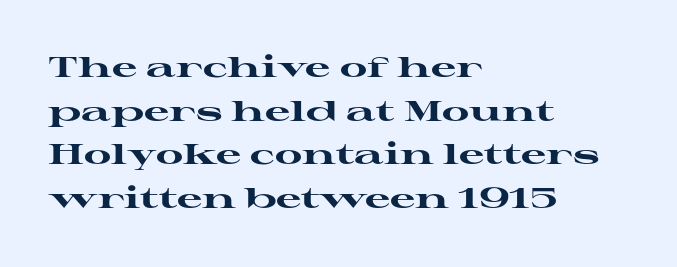
Q: Is the text bold? A: Yes.
Q: Is the text italic (slanted)? A: No, it is upright.
Q: Is the typeface a serif or a sans-serif typeface? A: Serif.
Q: Is the text underlined? A: No.
Q: How is the paragraph aligned? A: Left-aligned.
Q: Is the spacing between letters normal or unusually wide? A: Normal.
Q: Is the spacing between lines tight, normal or loose? A: Normal.
Q: Width (condensed, normal, or wide)? A: Wide.
Q: Stroke contrast? A: High.
Q: x-height? A: Medium.
Q: Monospaced? A: No.
